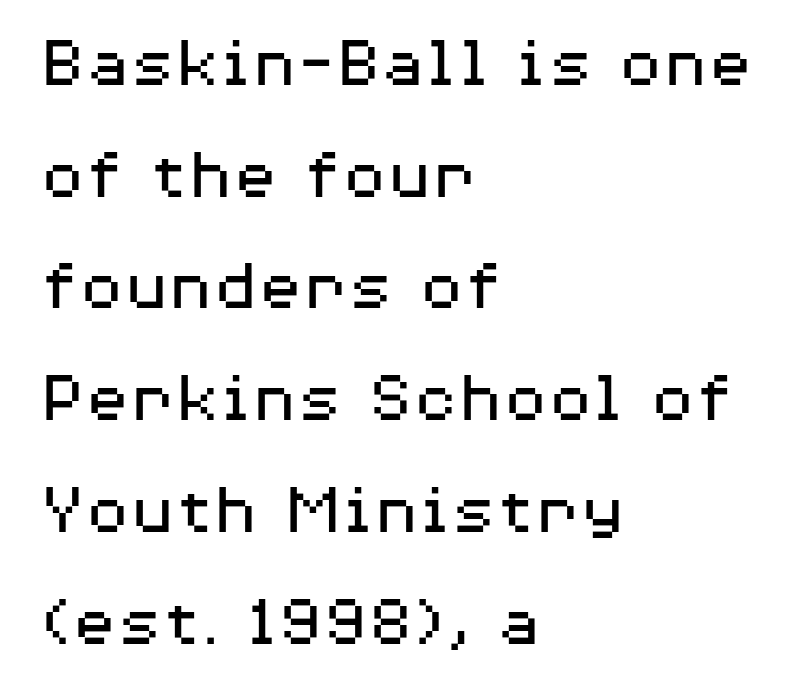
{"serif": "no", "italic": "no", "bold": "no", "weight": "regular", "width": "wide", "stroke_contrast": "medium", "x_height": "medium", "monospaced": "no", "underline": "no", "align": "left", "line_spacing": "normal", "line_spacing_ratio": 1.51, "letter_spacing": "normal", "letter_spacing_em": 0.0, "glyph_px": 74}
